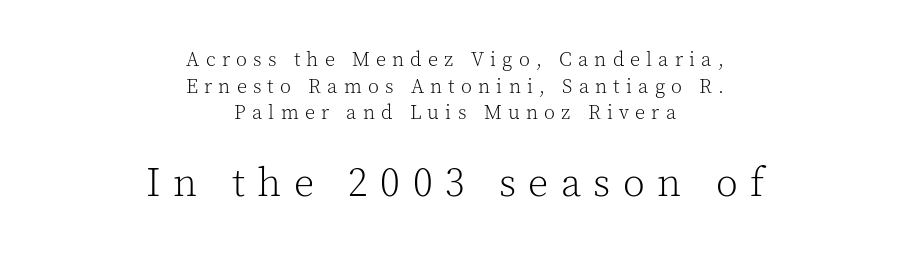
{"serif": "yes", "italic": "no", "bold": "no", "weight": "light", "width": "normal", "x_height": "medium", "monospaced": "no", "underline": "no", "align": "center", "line_spacing": "normal", "line_spacing_ratio": 1.33, "letter_spacing": "wide", "letter_spacing_em": 0.31, "larger_block": "second", "size_ratio": 2.0, "glyph_px": 40}
